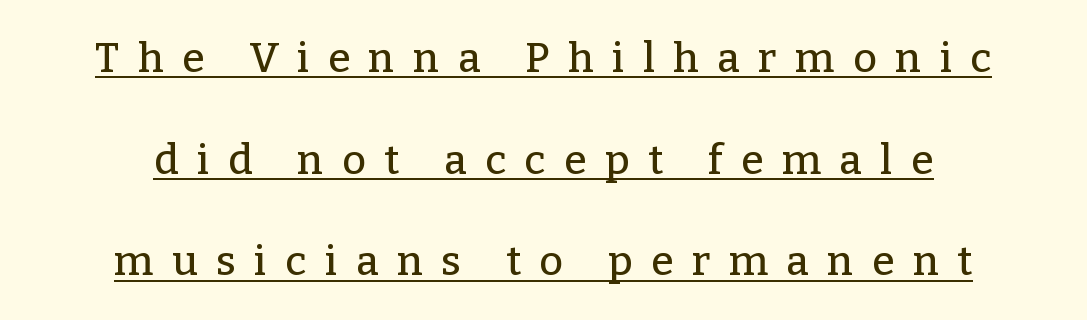
Short note: letters widely spaced. Spacing verdict: proportional, widths tailored to each character. The specimen includes a rule beneath the text block's lines. Students, observe: this is what heavily led, spacious text looks like. In CSS terms this would be text-align: center.
